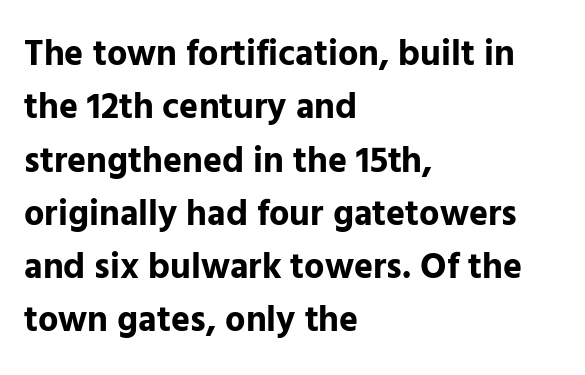
Caption: bold face, heavy strokes. Quick note: not italic, upright. Each letter keeps its own natural width here, so spacing adapts to shape. The zone under the glyphs is completely vacant. Horizontal bands of white between lines are of average thickness. You could call the tracking neutral — neither tight nor loose.
